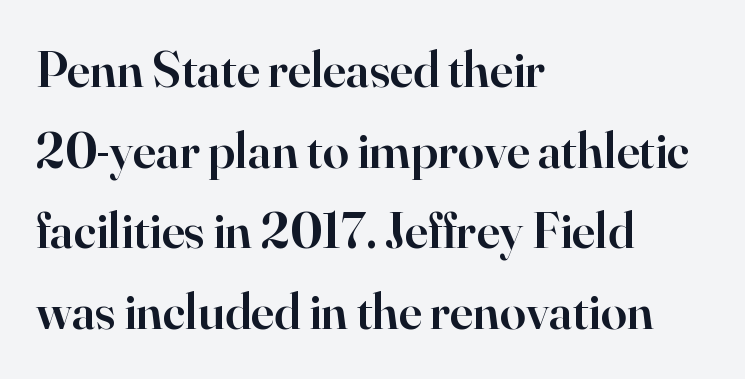
{"serif": "yes", "italic": "no", "bold": "semi", "weight": "semibold", "width": "normal", "stroke_contrast": "high", "x_height": "small", "monospaced": "no", "underline": "no", "align": "left", "line_spacing": "normal", "line_spacing_ratio": 1.55, "letter_spacing": "normal", "letter_spacing_em": 0.0, "glyph_px": 52}
